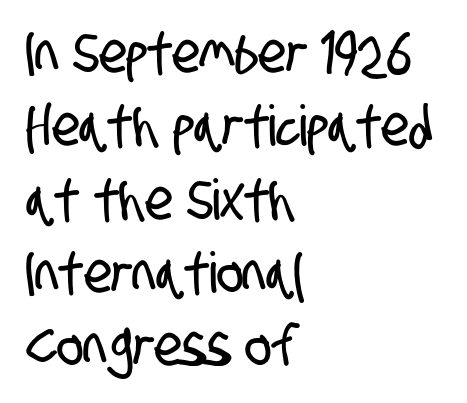
{"serif": "no", "width": "condensed", "stroke_contrast": "low", "x_height": "large", "monospaced": "no", "underline": "no", "align": "left", "line_spacing": "normal", "line_spacing_ratio": 1.31, "letter_spacing": "normal", "letter_spacing_em": 0.0, "glyph_px": 56}
